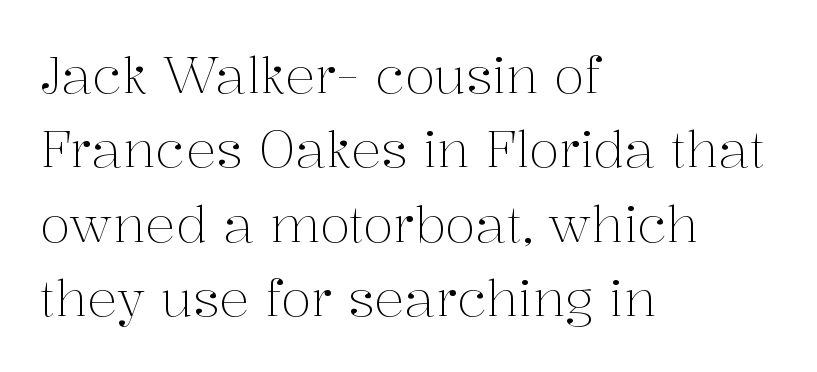
{"serif": "yes", "italic": "no", "bold": "no", "weight": "light", "width": "normal", "stroke_contrast": "medium", "x_height": "medium", "monospaced": "no", "underline": "no", "align": "left", "line_spacing": "normal", "line_spacing_ratio": 1.49, "letter_spacing": "normal", "letter_spacing_em": 0.0, "glyph_px": 50}
